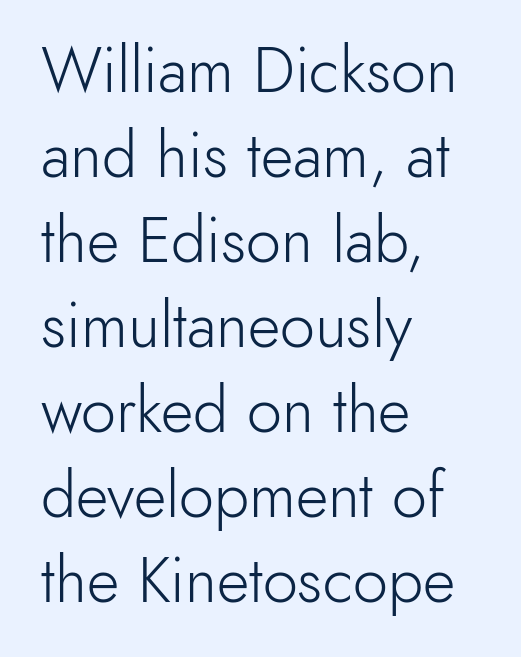
Q: Is the text bold? A: No.
Q: Is the text italic (slanted)? A: No, it is upright.
Q: Is the typeface a serif or a sans-serif typeface? A: Sans-serif.
Q: Is the text underlined? A: No.
Q: How is the paragraph aligned? A: Left-aligned.
Q: Is the spacing between letters normal or unusually wide? A: Normal.
Q: Is the spacing between lines tight, normal or loose? A: Normal.
Q: Width (condensed, normal, or wide)? A: Normal.
Q: x-height? A: Small.
Q: Monospaced? A: No.
